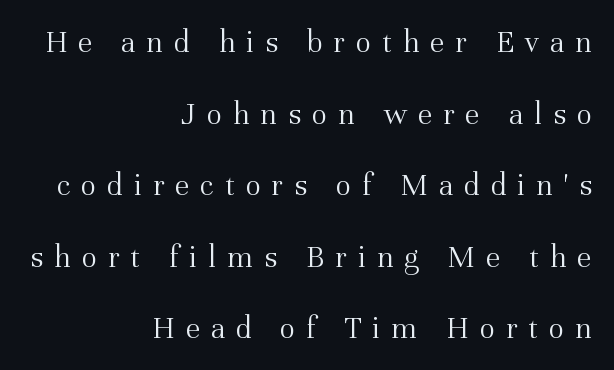
Think of a printed novel: that variable character pitch is what you see here. Widely set lines give the paragraph a tall, airy silhouette. Does the type have serifs? Yes, each stem ends in a small foot. Stems and bowls with no extra thickness — not bold.
